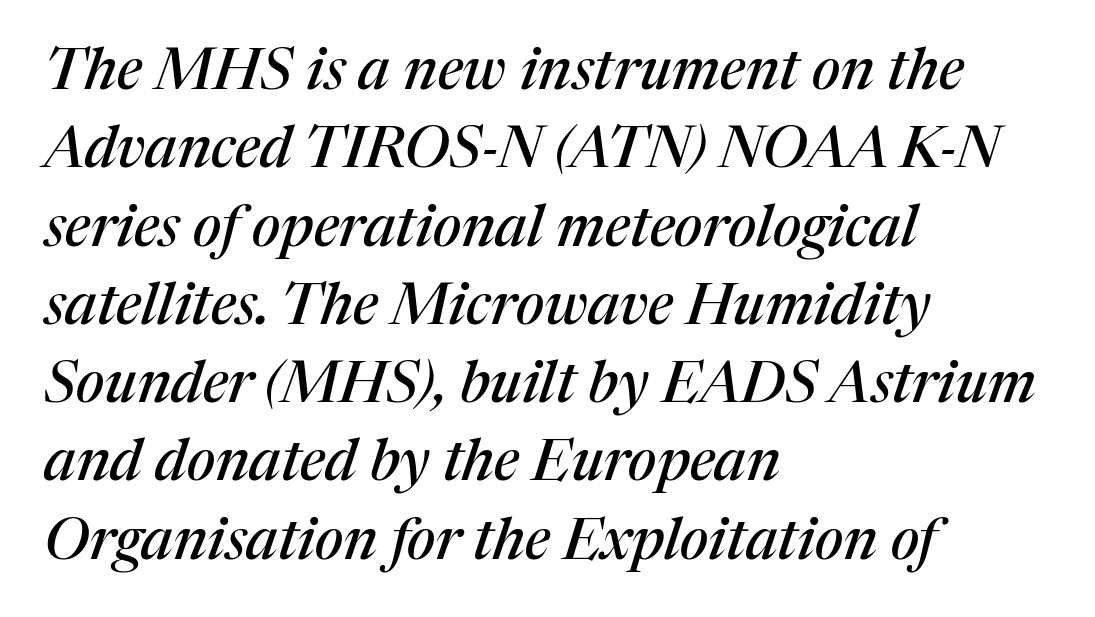
{"serif": "yes", "italic": "yes", "lean": "right", "slant_degrees": 17, "width": "normal", "stroke_contrast": "medium", "x_height": "medium", "monospaced": "no", "underline": "no", "align": "left", "line_spacing": "normal", "line_spacing_ratio": 1.35, "letter_spacing": "normal", "letter_spacing_em": 0.0, "glyph_px": 58}
